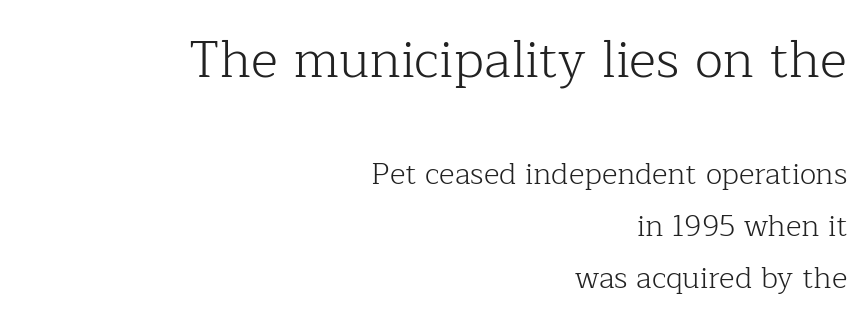
{"serif": "yes", "italic": "no", "bold": "no", "weight": "light", "width": "normal", "stroke_contrast": "low", "x_height": "medium", "monospaced": "no", "underline": "no", "align": "right", "line_spacing_ratio": 1.74, "letter_spacing": "normal", "letter_spacing_em": 0.0, "larger_block": "first", "size_ratio": 1.73, "glyph_px": 52}
